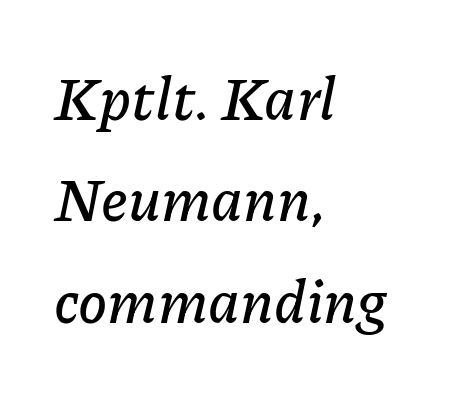
The letters advance in unequal steps, a hallmark of proportional type. Does the copy run flush right? No — it runs flush left. Descenders hang freely into open space. An italicized treatment has been applied to the whole sample. These lines keep a tight, regular rhythm from letter to letter.
